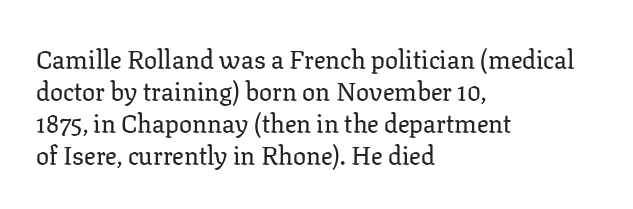
Standard letterfit; no display-style spreading of the glyphs. The string is rendered with underlining switched off. Compared with a centered layout, this one pins lines to the left instead. Vertical strokes here are truly vertical.
